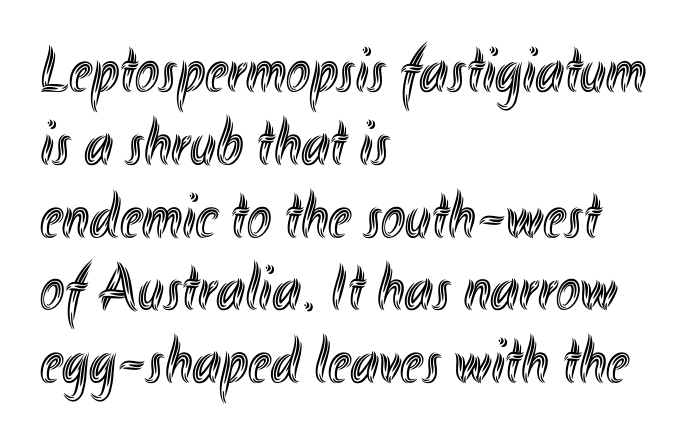
Q: Is the text italic (slanted)? A: Yes.
Q: Is the text underlined? A: No.
Q: How is the paragraph aligned? A: Left-aligned.
Q: Is the spacing between letters normal or unusually wide? A: Normal.
Q: Is the spacing between lines tight, normal or loose? A: Tight.
Q: Width (condensed, normal, or wide)? A: Condensed.
Q: x-height? A: Small.
Q: Monospaced? A: No.
